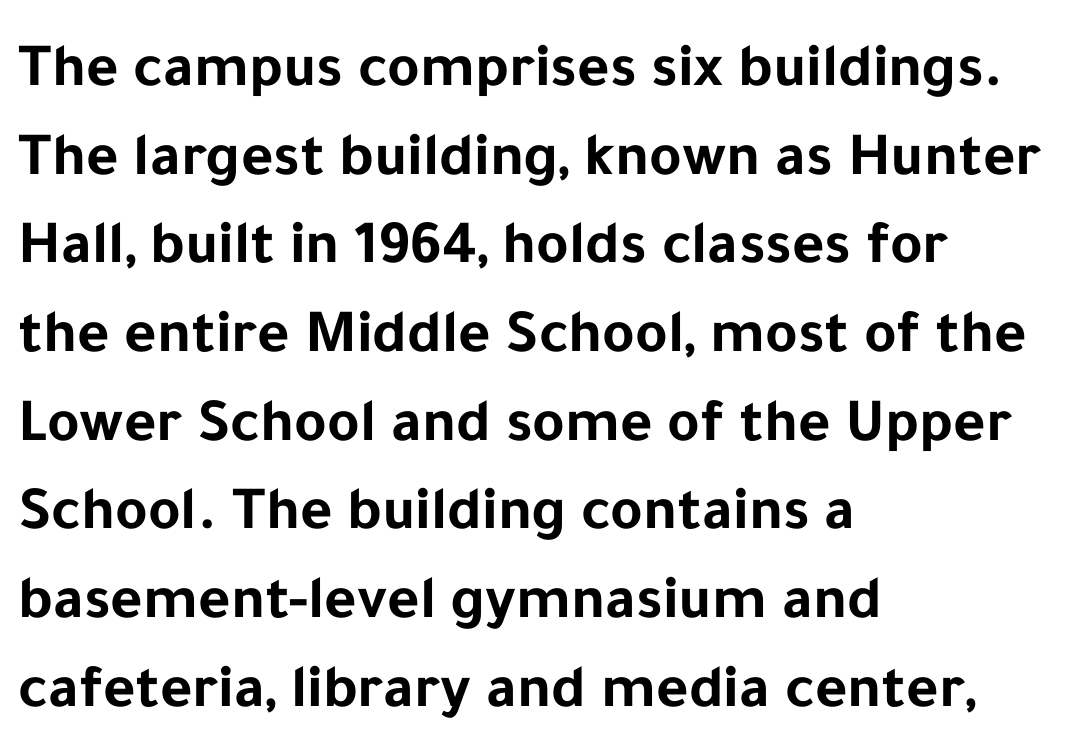
{"serif": "no", "italic": "no", "bold": "yes", "weight": "bold", "width": "normal", "stroke_contrast": "low", "x_height": "medium", "monospaced": "no", "underline": "no", "align": "left", "line_spacing": "normal", "line_spacing_ratio": 1.43, "letter_spacing": "normal", "letter_spacing_em": 0.0, "glyph_px": 62}
